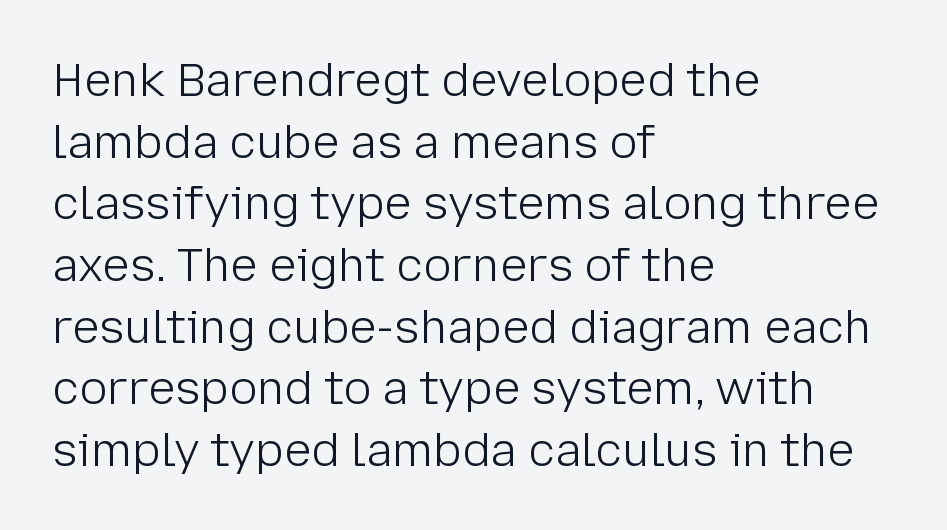
Q: Is the text bold? A: No.
Q: Is the text italic (slanted)? A: No, it is upright.
Q: Is the typeface a serif or a sans-serif typeface? A: Sans-serif.
Q: Is the text underlined? A: No.
Q: How is the paragraph aligned? A: Left-aligned.
Q: Is the spacing between letters normal or unusually wide? A: Normal.
Q: Is the spacing between lines tight, normal or loose? A: Normal.
Q: Width (condensed, normal, or wide)? A: Normal.
Q: Stroke contrast? A: Low.
Q: x-height? A: Medium.
Q: Monospaced? A: No.
